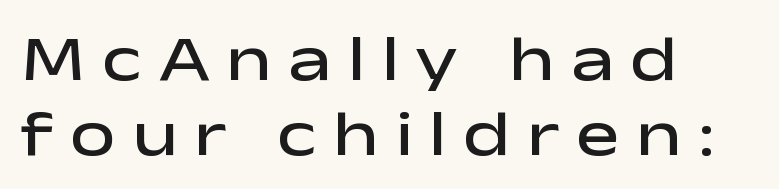
The image shows 65 px semibold, wide sans-serif type, upright; set left-aligned, tight line spacing (1.15x), unusually wide letter spacing (+0.25 em), not underlined; low stroke contrast and a medium x-height.
